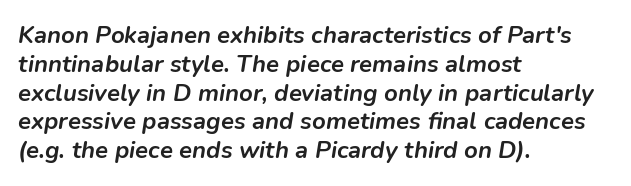
The image shows 24 px bold type, italic (leaning right); set left-aligned, line spacing 1.2x, normal letter spacing, not underlined.
